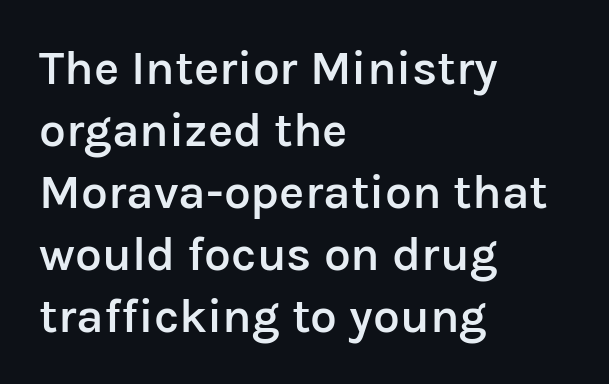
The image shows 48 px semibold sans-serif type, upright; set left-aligned, normal line spacing (1.29x), normal letter spacing, not underlined; low stroke contrast and a medium x-height.
